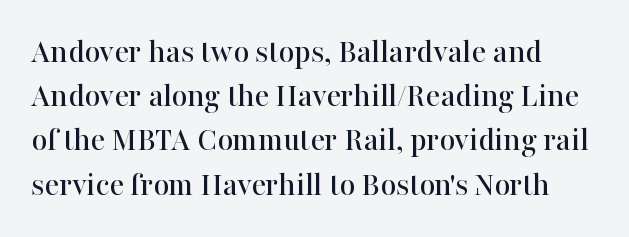
Q: Is the text italic (slanted)? A: No, it is upright.
Q: Is the typeface a serif or a sans-serif typeface? A: Serif.
Q: Is the text underlined? A: No.
Q: How is the paragraph aligned? A: Left-aligned.
Q: Is the spacing between letters normal or unusually wide? A: Normal.
Q: Is the spacing between lines tight, normal or loose? A: Normal.
Q: Width (condensed, normal, or wide)? A: Normal.
Q: Stroke contrast? A: High.
Q: x-height? A: Medium.
Q: Monospaced? A: No.
